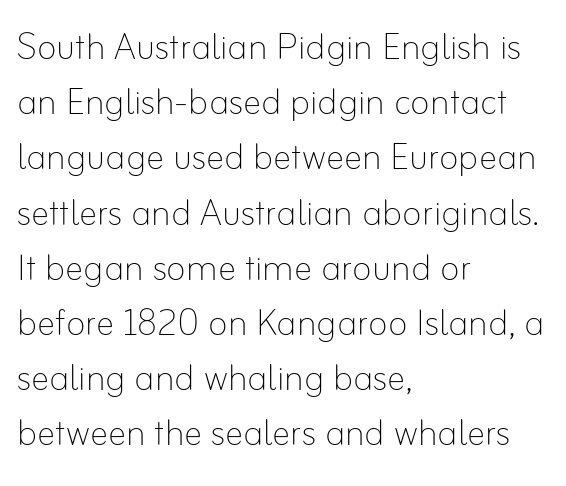
Weight: in the light-to-regular range. The foot of each line stays bare and open. Think of a printed novel: that variable character pitch is what you see here. Does extra space separate the letters? No, they use regular spacing.
